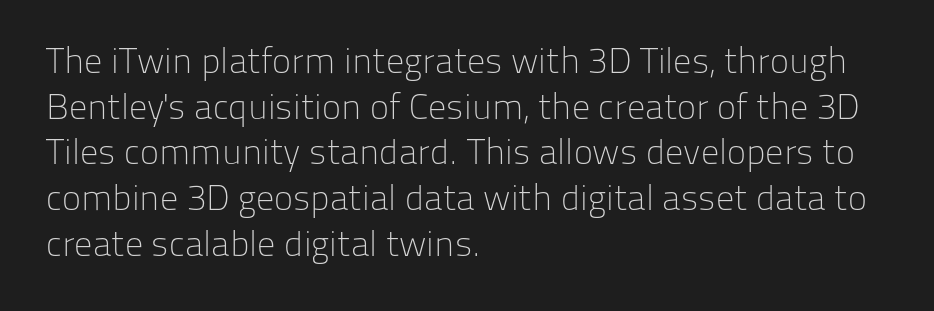
The image shows 36 px light sans-serif type, upright; set left-aligned, normal line spacing (1.27x), normal letter spacing, not underlined; low stroke contrast and a medium x-height.
